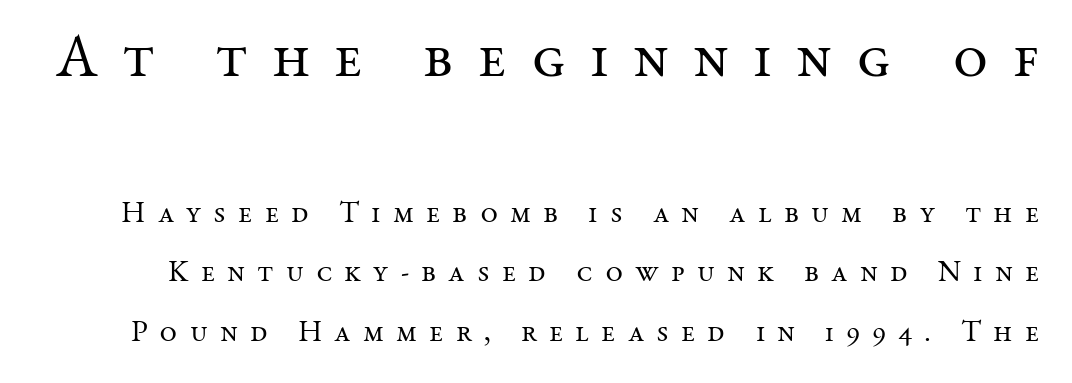
Substantial extra tracking has been applied to these lines. The letters stand upright; this is a roman face. Check where the strokes stop: tiny serifs finish them off. Size hierarchy here favors the leading block over the trailing one. Do the characters align in a grid? No, the font is proportional.
